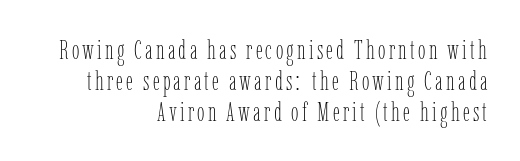
Q: Is the text bold? A: No.
Q: Is the text italic (slanted)? A: No, it is upright.
Q: Is the text underlined? A: No.
Q: How is the paragraph aligned? A: Right-aligned.
Q: Is the spacing between lines tight, normal or loose? A: Tight.
